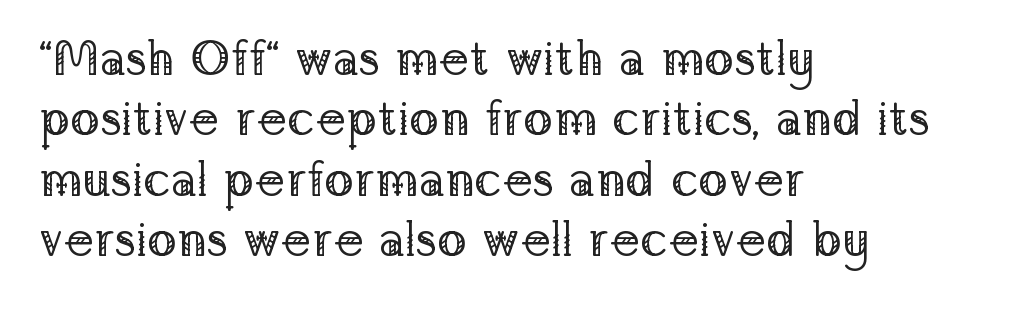
The image shows 49 px regular-weight serif type, upright; set left-aligned, line spacing 1.23x, normal letter spacing, not underlined; low stroke contrast and a medium x-height.
